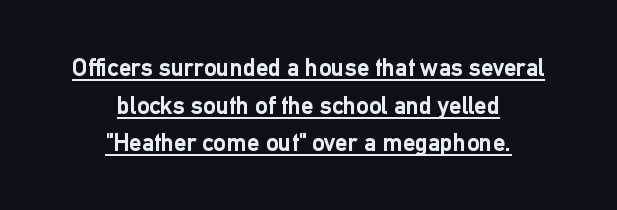
Q: Is the text bold? A: Yes.
Q: Is the text italic (slanted)? A: No, it is upright.
Q: Is the text underlined? A: Yes.
Q: How is the paragraph aligned? A: Centered.
Q: Is the spacing between letters normal or unusually wide? A: Normal.
Q: Is the spacing between lines tight, normal or loose? A: Normal.
